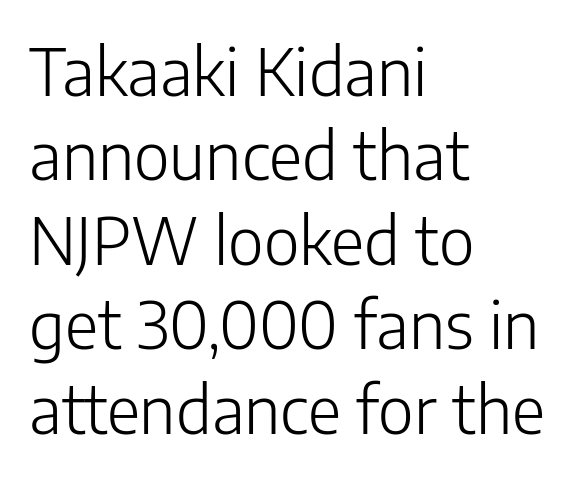
{"serif": "no", "italic": "no", "bold": "no", "weight": "light", "width": "normal", "stroke_contrast": "low", "x_height": "medium", "monospaced": "no", "underline": "no", "align": "left", "line_spacing": "normal", "line_spacing_ratio": 1.3, "letter_spacing": "normal", "letter_spacing_em": 0.0, "glyph_px": 65}
